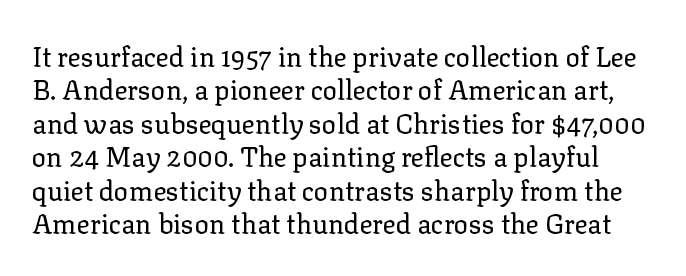
Q: Is the text bold? A: No.
Q: Is the text italic (slanted)? A: No, it is upright.
Q: Is the text underlined? A: No.
Q: Is the spacing between letters normal or unusually wide? A: Normal.
